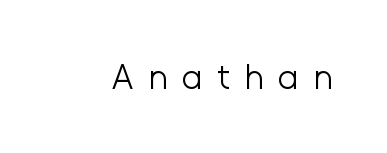
The letterforms stand isolated, each surrounded by extra space. The characters display no serif detailing; their extremities are plain. The rendering uses natural spacing where letterforms have individual widths. Type without underlining.
